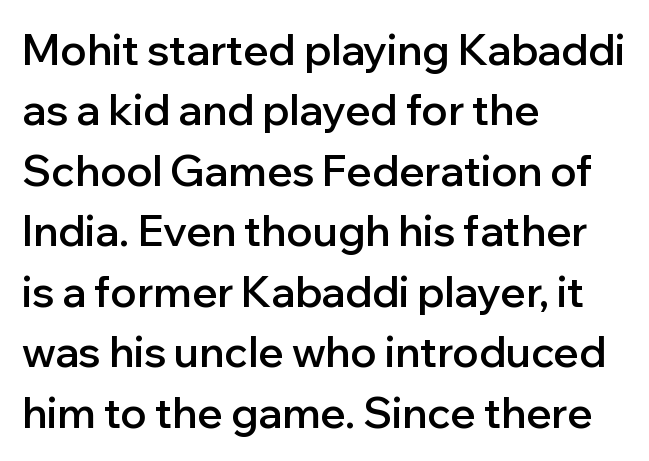
A clean baseline with only descenders dipping below it. Type style note: lacks serifs. The type is set solid horizontally, with unmodified tracking. Interline gaps are of average width in this sample. Nope, not italic — everything's standing straight. Heft: intermediate — a semibold.
